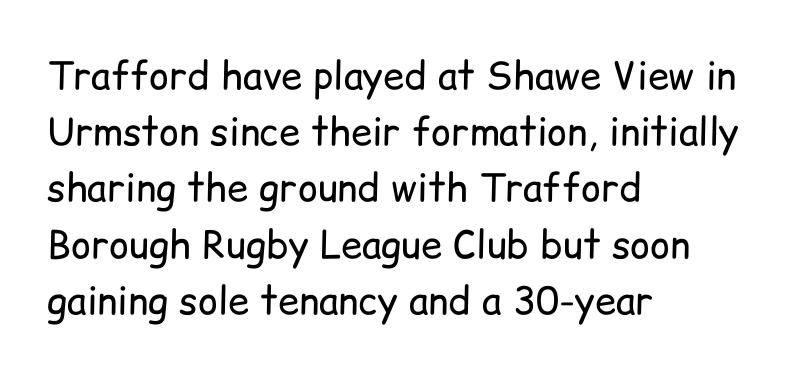
A roman cut, with each character standing at attention. The paragraph has a hard left edge and a soft right edge. This is not heavy type; no bold has been used. There is no visible air inserted between adjacent glyphs. Underline: absent. Notice how descenders clear the ascenders below comfortably — that's standard leading.
